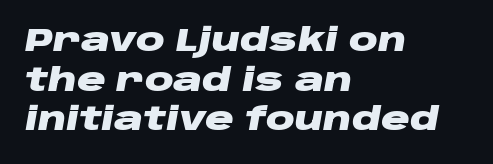
The image shows 32 px heavy, wide type, italic (leaning right); set left-aligned, line spacing 1.24x, normal letter spacing, not underlined; low stroke contrast and a large x-height.
